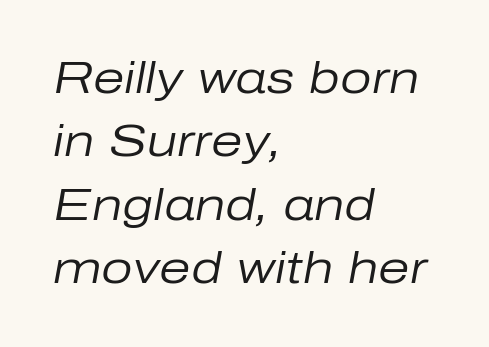
{"italic": "yes", "lean": "right", "slant_degrees": 10, "bold": "no", "weight": "regular", "width": "normal", "stroke_contrast": "low", "x_height": "medium", "monospaced": "no", "underline": "no", "align": "left", "line_spacing": "normal", "line_spacing_ratio": 1.41, "letter_spacing": "normal", "letter_spacing_em": 0.0, "glyph_px": 45}
